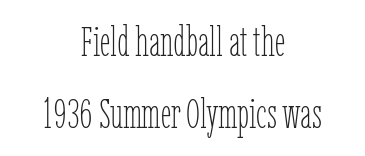
{"italic": "no", "bold": "no", "weight": "thin", "width": "condensed", "stroke_contrast": "low", "x_height": "medium", "monospaced": "no", "underline": "no", "align": "center", "line_spacing_ratio": 1.72, "letter_spacing": "normal", "letter_spacing_em": 0.0, "glyph_px": 42}
